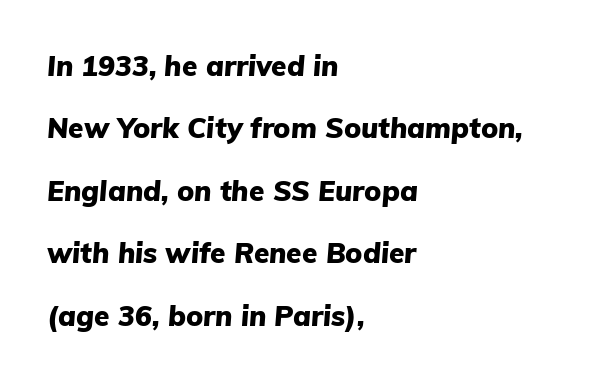
The face used here has a pronounced slope to its letters. The passage shown is emphatically bold. The letters advance in unequal steps, a hallmark of proportional type. If you drew a ruler down the left edge, every line would touch it. There is no visible air inserted between adjacent glyphs.
